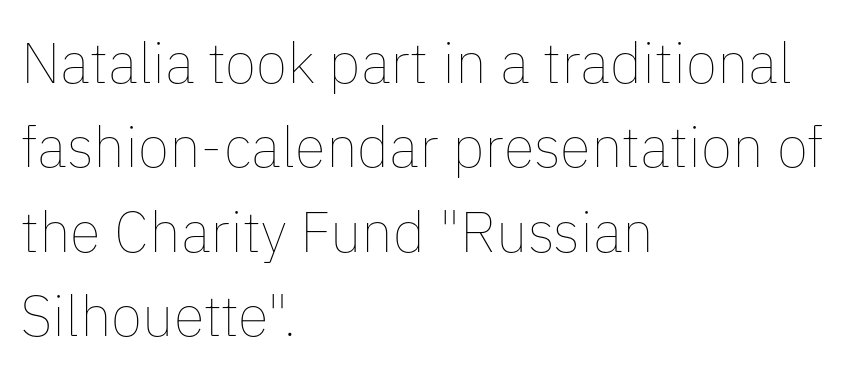
The image shows 57 px thin type, upright; set left-aligned, normal line spacing (1.48x), normal letter spacing, not underlined; low stroke contrast and a medium x-height.
